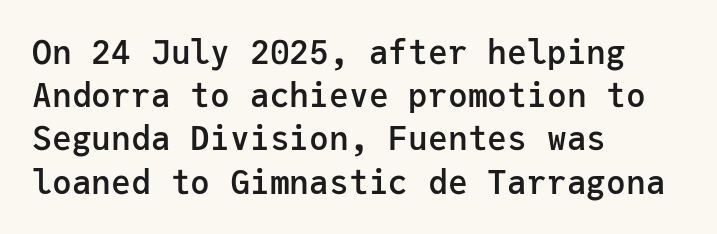
Q: Is the text bold? A: Semi-bold.
Q: Is the text italic (slanted)? A: No, it is upright.
Q: Is the typeface a serif or a sans-serif typeface? A: Sans-serif.
Q: Is the text underlined? A: No.
Q: How is the paragraph aligned? A: Left-aligned.
Q: Is the spacing between letters normal or unusually wide? A: Normal.
Q: Is the spacing between lines tight, normal or loose? A: Normal.
Q: Width (condensed, normal, or wide)? A: Normal.
Q: Stroke contrast? A: Low.
Q: x-height? A: Medium.
Q: Monospaced? A: Yes.
